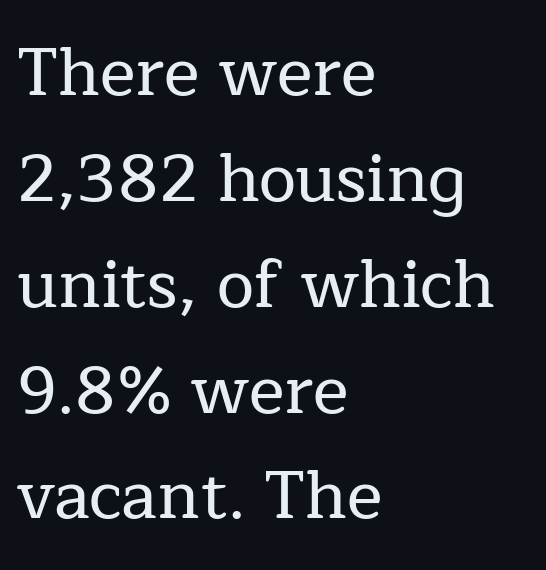
The image shows 67 px serif type, upright; set left-aligned, normal line spacing (1.58x), normal letter spacing, not underlined; low stroke contrast and a medium x-height.
